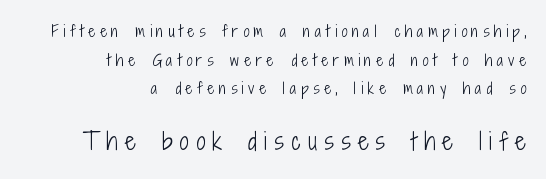
The font's upright variant was chosen for this text. Look at the glyph heights: the lower group is clearly the bigger setting. Leftover space on each line is placed entirely before the opening word. A clean baseline with only descenders dipping below it. The cut favours lightness, reaching ordinary text weight at its darkest. The horizontal fit of the characters is loose and conspicuously gappy.
